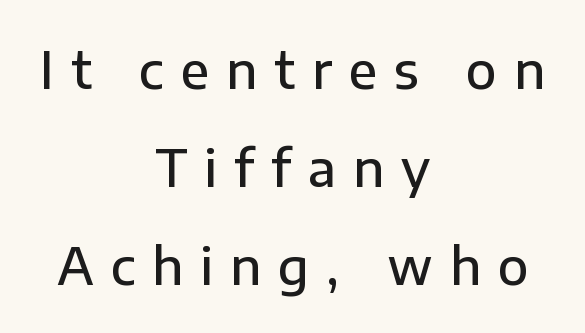
The tracking reads as deliberately expanded to a designer's eye. Typographic density is moderately raised because the face is semibold. Type style note: lacks serifs. Do the letters lean? They stand straight. The face used here is proportionally spaced, like ordinary book or web type.
